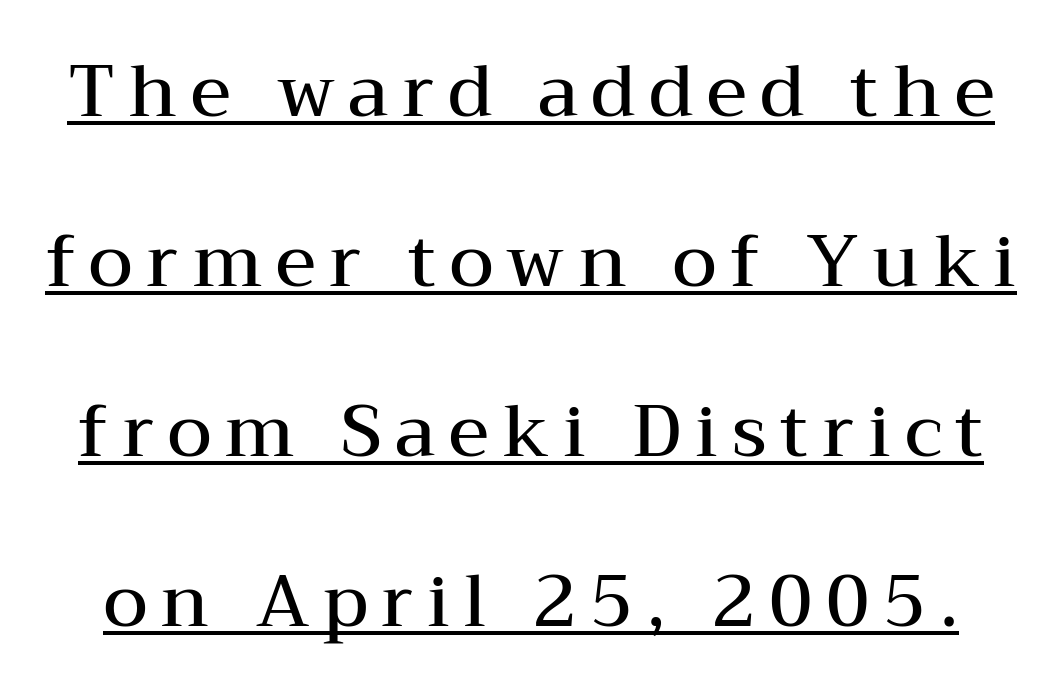
{"serif": "yes", "italic": "no", "bold": "semi", "weight": "semibold", "width": "wide", "stroke_contrast": "medium", "x_height": "medium", "monospaced": "no", "underline": "yes", "line_spacing": "loose", "line_spacing_ratio": 2.36, "glyph_px": 72}
